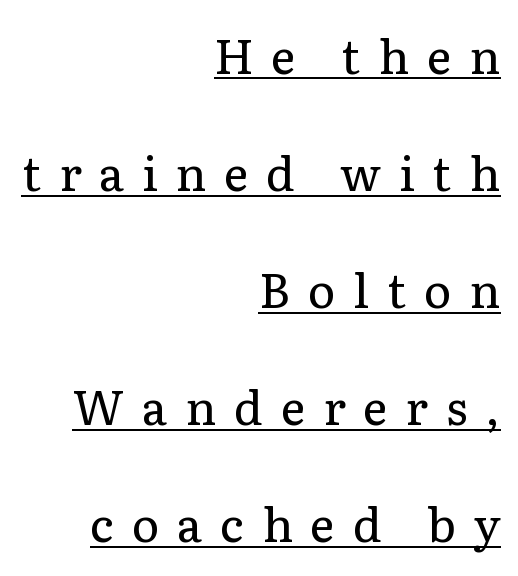
The image shows 47 px regular-weight serif type, upright; set right-aligned, loose line spacing (2.49x), unusually wide letter spacing (+0.38 em), underlined; low stroke contrast and a medium x-height.
